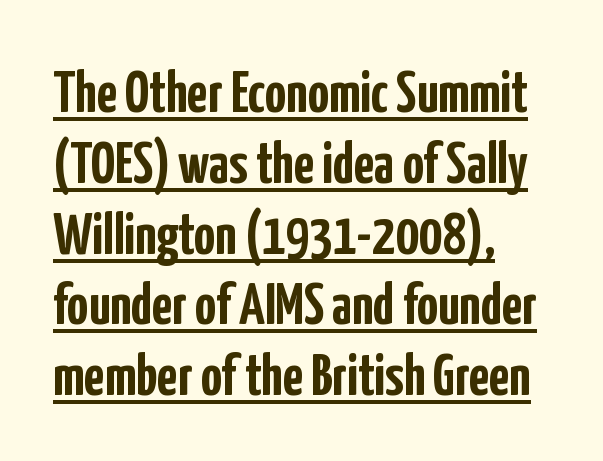
All the whitespace from short lines collects on the right. The passage shown is typed in a proportional face where columns would drift. Do the letters lean? They stand straight. Inter-character spacing is left at the font's built-in metrics. Each letter's strokes conclude bluntly, with no projecting serifs.
